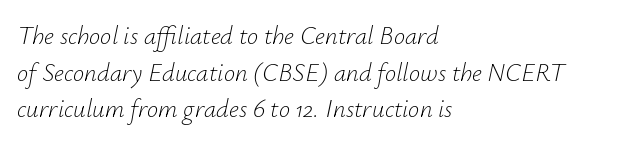
{"italic": "yes", "lean": "right", "slant_degrees": 12, "bold": "no", "underline": "no", "align": "left", "line_spacing": "normal", "line_spacing_ratio": 1.47, "letter_spacing": "normal", "letter_spacing_em": 0.0, "glyph_px": 25}
